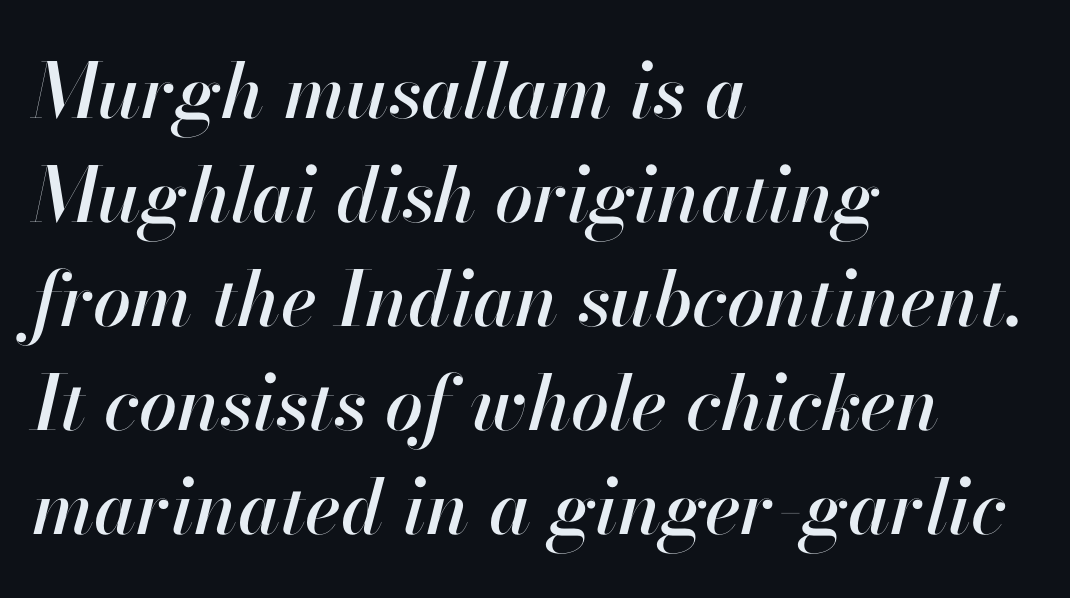
Q: Is the text italic (slanted)? A: Yes, it leans right by about 13 degrees.
Q: Is the text underlined? A: No.
Q: How is the paragraph aligned? A: Left-aligned.
Q: Is the spacing between letters normal or unusually wide? A: Normal.
Q: Is the spacing between lines tight, normal or loose? A: Normal.
Q: Width (condensed, normal, or wide)? A: Normal.
Q: Stroke contrast? A: High.
Q: x-height? A: Small.
Q: Monospaced? A: No.
